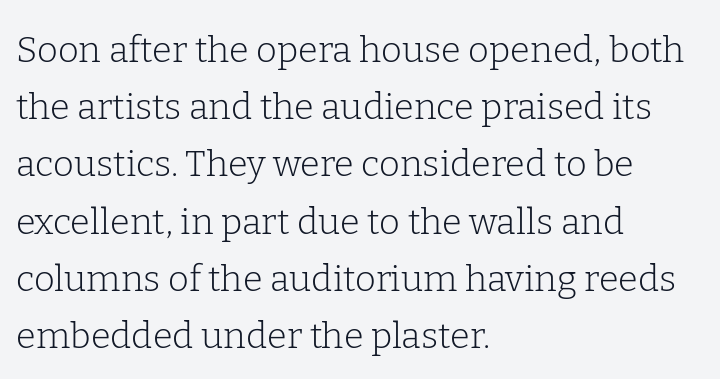
{"serif": "yes", "italic": "no", "bold": "no", "weight": "light", "width": "normal", "stroke_contrast": "low", "x_height": "medium", "monospaced": "no", "underline": "no", "align": "left", "line_spacing": "normal", "line_spacing_ratio": 1.59, "letter_spacing": "normal", "letter_spacing_em": 0.0, "glyph_px": 36}
